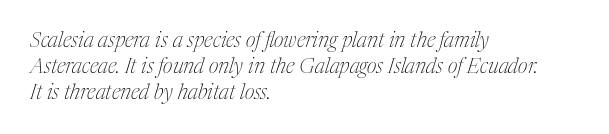
Characters are canted at an angle relative to the baseline's perpendicular. Each row of text sits above clean, open space. Weight: not bold — regular or lighter. Look at the tracking — it's just the regular setting, nothing added.
